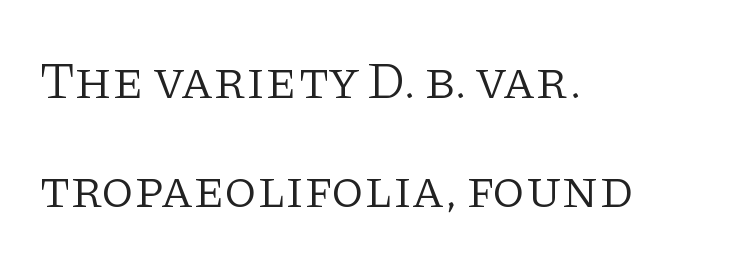
Each word holds together tightly as a unit, with standard inter-letter gaps. Horizontal bands of white between lines are thick stripes. A typesetter would call this proportional, since set widths differ per character. The type sits square on the baseline with zero lean.
